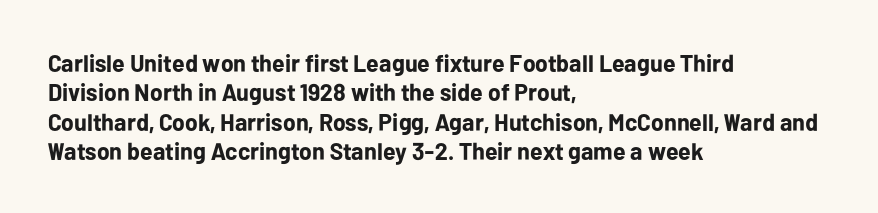
Check the space under the baseline: it is left empty. Words appear dense and cohesive because spacing is normal. Summary of weight: heavy, a full bold. Caption: multi-line text, flush left, ragged right.
